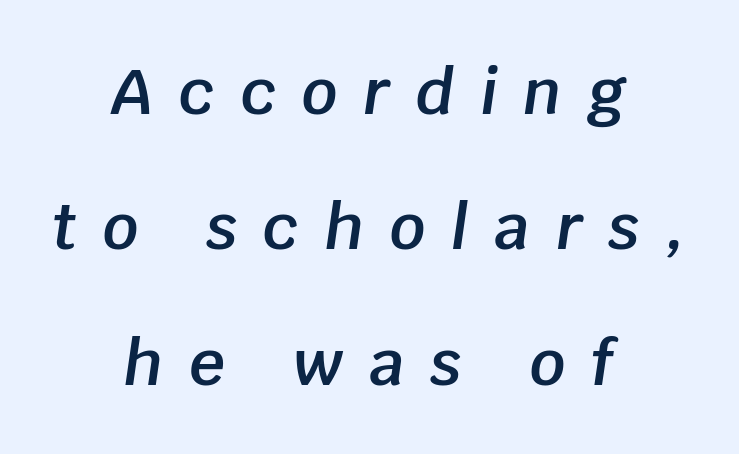
The image shows 63 px semibold type, italic (leaning right); set centered, loose line spacing (2.15x), unusually wide letter spacing (+0.41 em), not underlined; low stroke contrast and a large x-height.
